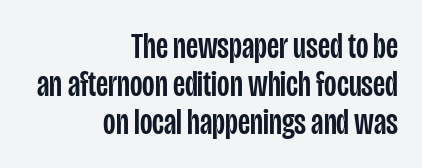
Each line ends at the same right margin while the left side varies. Tracking value appears to be zero — textbook default spacing. A typesetter would mark this as roman, not italic. Unmarked baselines from the first word to the last.
